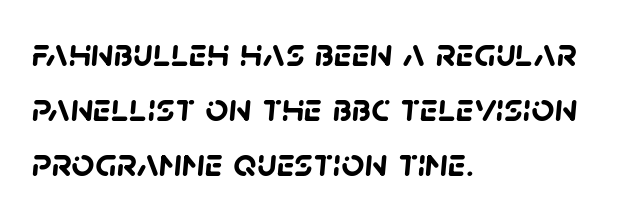
The image shows 40 px semibold sans-serif type; set left-aligned, normal line spacing (1.37x), normal letter spacing, not underlined; low stroke contrast and a large x-height.
